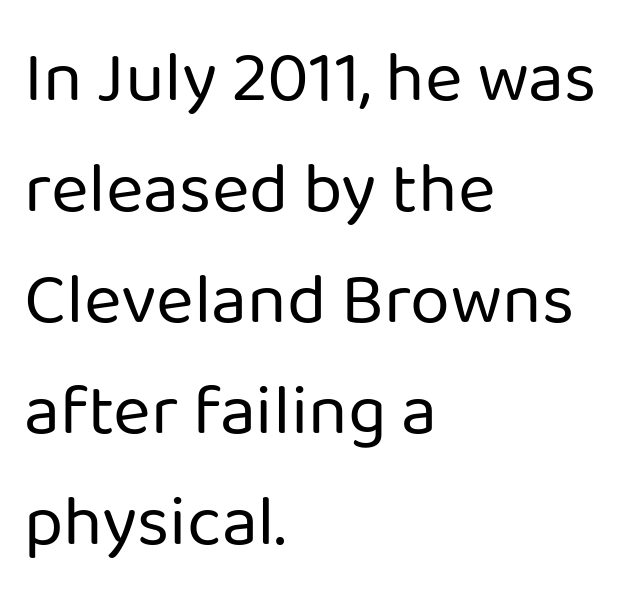
The image shows 72 px regular-weight sans-serif type, upright; set left-aligned, normal line spacing (1.54x), normal letter spacing, not underlined; low stroke contrast and a medium x-height.
